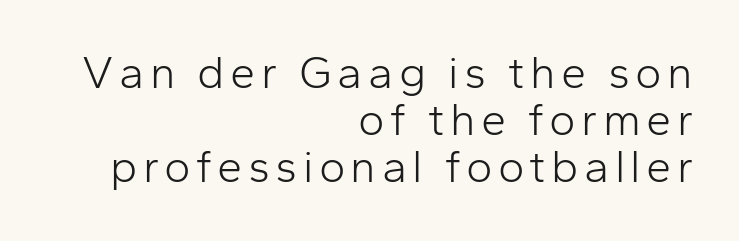
{"serif": "no", "italic": "no", "bold": "no", "weight": "light", "width": "normal", "stroke_contrast": "low", "x_height": "medium", "monospaced": "no", "underline": "no", "align": "right", "line_spacing": "tight", "line_spacing_ratio": 1.05, "glyph_px": 45}
